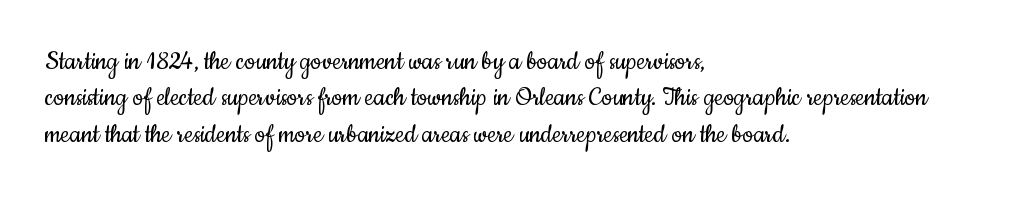
Here the designer chose a conventional face with non-uniform glyph widths. The letters look calm and open, with moderate or lighter stems. Short and long lines alike share a common starting point at left. The space directly below the letters is spotless.
